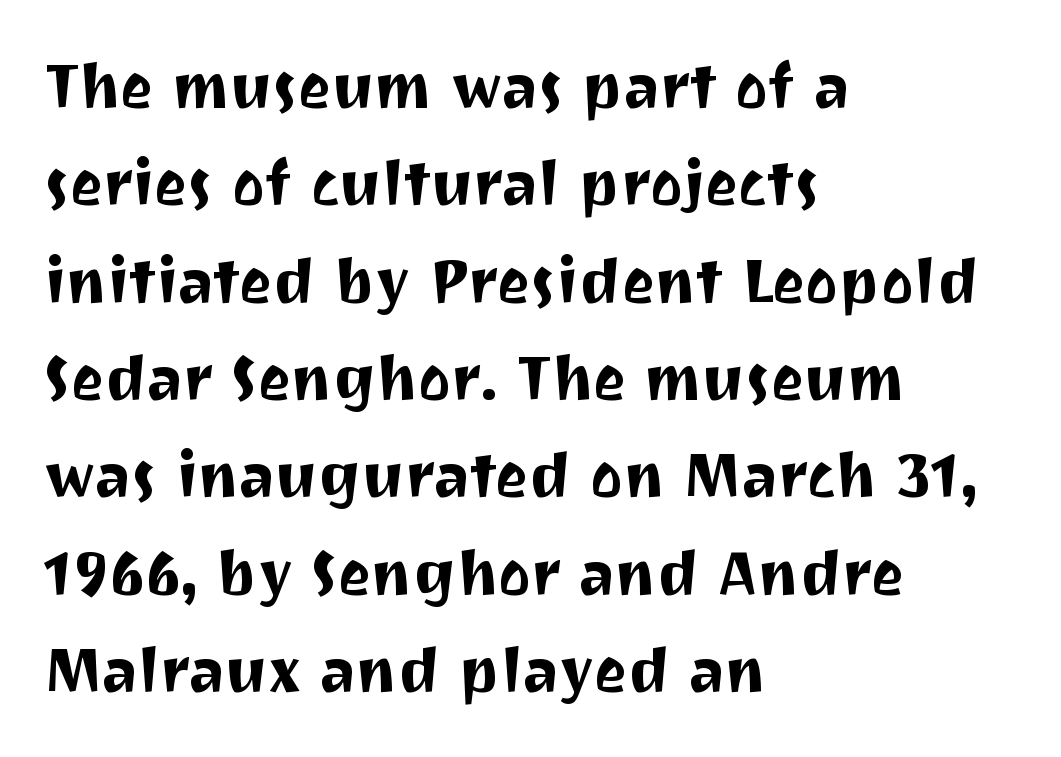
Q: Is the text italic (slanted)? A: No, it is upright.
Q: Is the typeface a serif or a sans-serif typeface? A: Sans-serif.
Q: Is the text underlined? A: No.
Q: How is the paragraph aligned? A: Left-aligned.
Q: Is the spacing between letters normal or unusually wide? A: Normal.
Q: Is the spacing between lines tight, normal or loose? A: Normal.
Q: Width (condensed, normal, or wide)? A: Normal.
Q: Stroke contrast? A: Medium.
Q: x-height? A: Medium.
Q: Monospaced? A: No.
